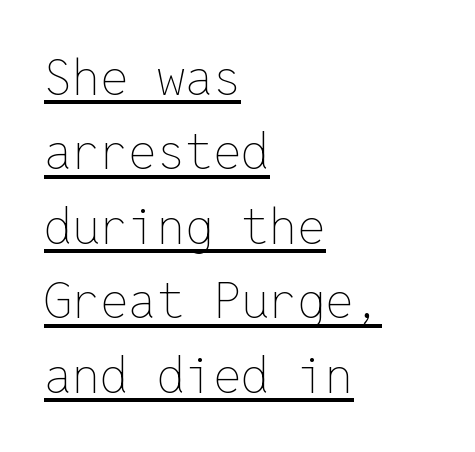
Does the leading feel generous? No, just average. The letters stand upright; this is a roman face. Notice how a bar underscores the lettering throughout. Weight: not bold — regular or lighter. The face used here is monospaced, like something from a code editor. Leftover space on each line is placed entirely after the last word.
